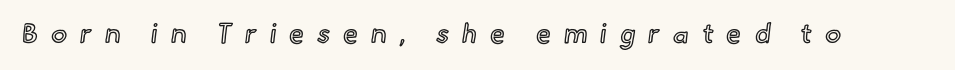
Q: Is the text italic (slanted)? A: Yes.
Q: Is the text underlined? A: No.
Q: Is the spacing between letters normal or unusually wide? A: Unusually wide.
